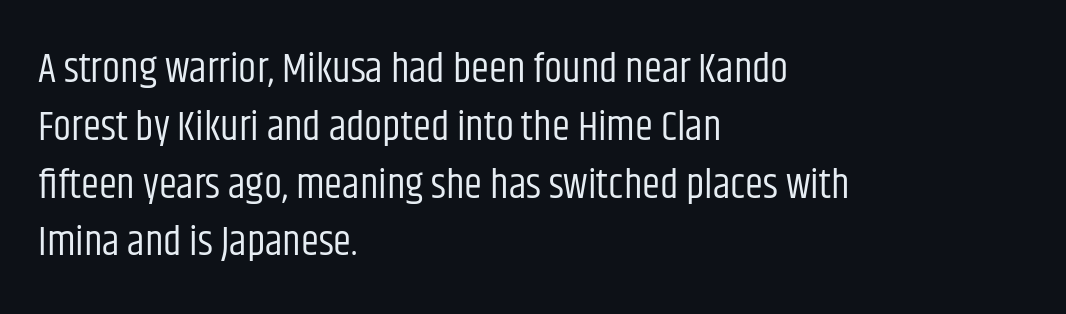
{"serif": "no", "italic": "no", "bold": "no", "weight": "regular", "width": "condensed", "stroke_contrast": "low", "x_height": "large", "monospaced": "no", "underline": "no", "align": "left", "line_spacing": "normal", "line_spacing_ratio": 1.41, "letter_spacing": "normal", "letter_spacing_em": 0.0, "glyph_px": 41}
